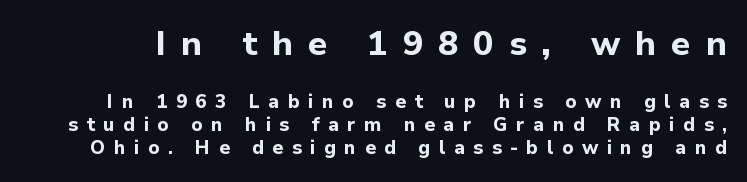
{"serif": "no", "italic": "no", "bold": "yes", "weight": "bold", "width": "normal", "stroke_contrast": "low", "x_height": "medium", "monospaced": "no", "underline": "no", "line_spacing_ratio": 1.21, "letter_spacing": "wide", "letter_spacing_em": 0.44, "larger_block": "first", "size_ratio": 1.79, "glyph_px": 34}
